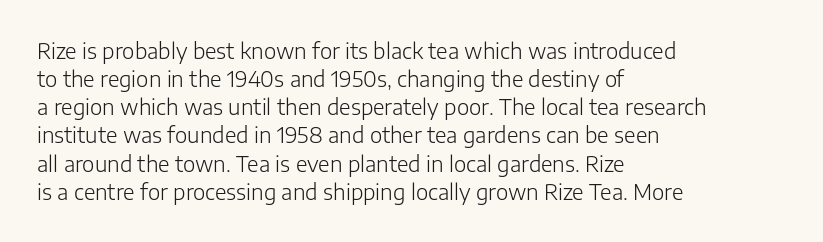
Visually the block forms a straight wall on the left and a jagged coastline on the right. Style check: upright. Bold? No — there's no thickening of the strokes. Notice how descenders clear the ascenders below comfortably — that's standard leading. Each word holds together tightly as a unit, with standard inter-letter gaps.
